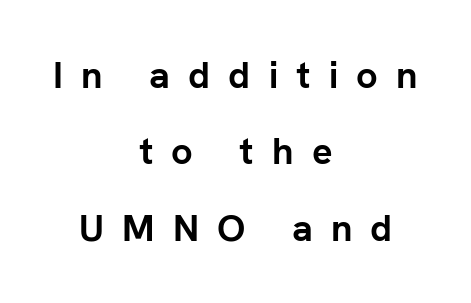
Ascenders rise straight up at ninety degrees. Look at the bottom of the vertical strokes: they stop flat, with no serifs. The sample has been set heavy, in full bold. Spacing verdict: proportional, widths tailored to each character. The words here are not underlined.
